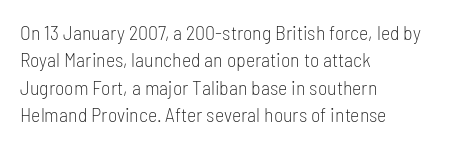
Q: Is the text bold? A: No.
Q: Is the text italic (slanted)? A: No, it is upright.
Q: Is the text underlined? A: No.
Q: How is the paragraph aligned? A: Left-aligned.
Q: Is the spacing between letters normal or unusually wide? A: Normal.
Q: Is the spacing between lines tight, normal or loose? A: Normal.
